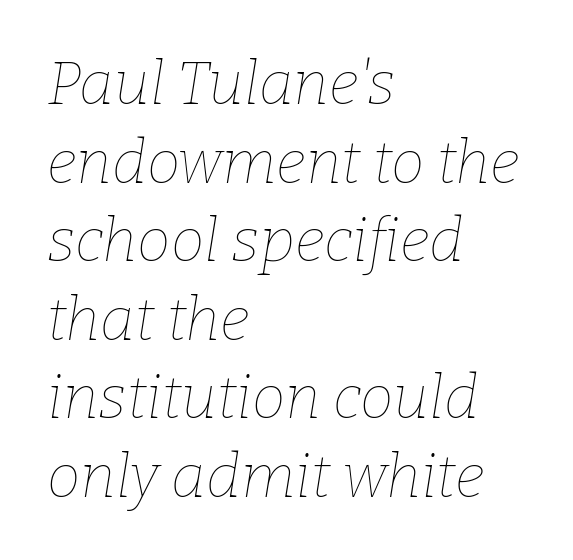
The letters look calm and open, with moderate or lighter stems. The passage shown leans; its letterforms are oblique. Honestly, the letter spacing is just normal — you wouldn't notice it. If you measured baseline to baseline, you'd find a middling distance.
